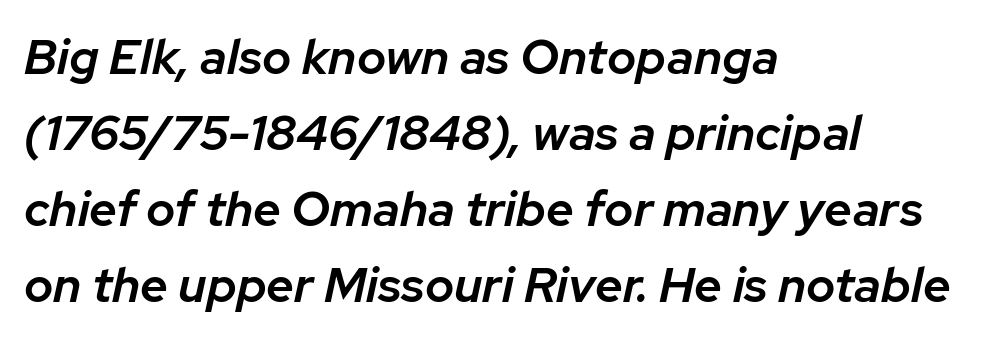
{"italic": "yes", "lean": "right", "slant_degrees": 12, "bold": "semi", "weight": "semibold", "width": "normal", "stroke_contrast": "low", "x_height": "medium", "monospaced": "no", "underline": "no", "align": "left", "line_spacing": "normal", "line_spacing_ratio": 1.55, "letter_spacing": "normal", "letter_spacing_em": 0.0, "glyph_px": 49}
